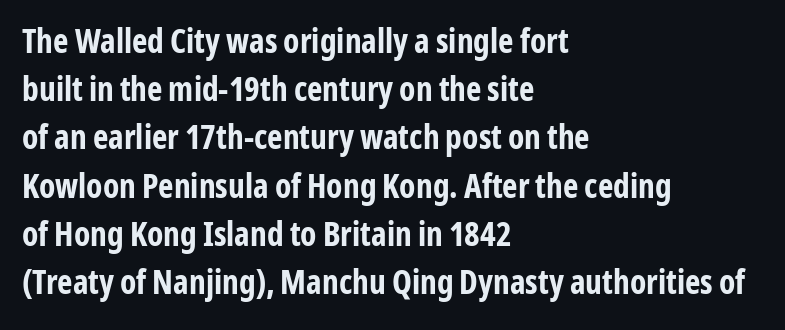
Examine the stroke ends and you'll find no serifs. Lines of text with bare space underneath. Think of a printed novel: that variable character pitch is what you see here. Heft: maximum for text — a bold. No extra tracking has been applied to these lines. Does the leading feel generous? No, just average.
